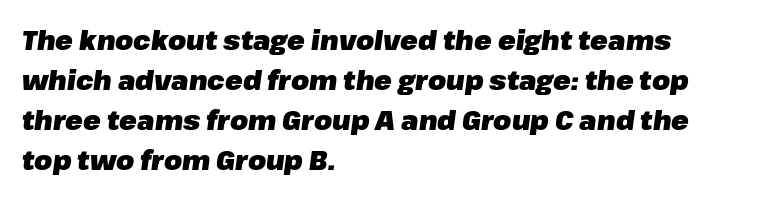
{"italic": "yes", "lean": "right", "slant_degrees": 8, "bold": "yes", "underline": "no", "align": "left", "line_spacing": "normal", "line_spacing_ratio": 1.54, "letter_spacing": "normal", "letter_spacing_em": 0.0, "glyph_px": 26}
